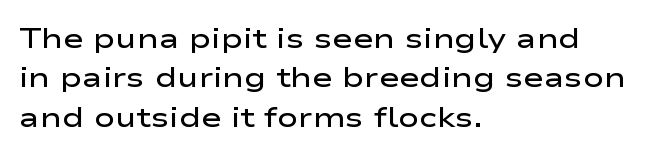
Italic: no, the glyphs are upright roman. Any mark beneath the type? The region is blank. Varying glyph widths throughout — classic text-font behaviour. Where is the straight margin? On the left. Baseline-to-baseline distance is the conventional proportion of letter height.
